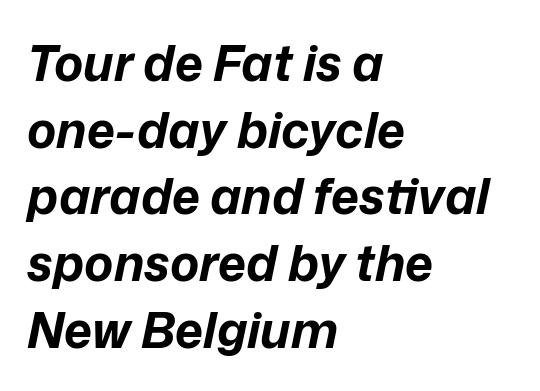
{"italic": "yes", "lean": "right", "slant_degrees": 12, "bold": "yes", "weight": "bold", "width": "normal", "stroke_contrast": "low", "x_height": "medium", "monospaced": "no", "underline": "no", "align": "left", "line_spacing": "normal", "line_spacing_ratio": 1.36, "letter_spacing": "normal", "letter_spacing_em": 0.0, "glyph_px": 49}
